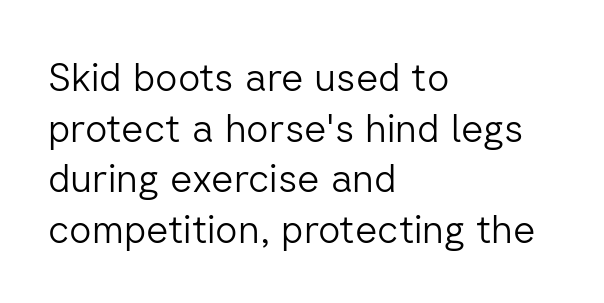
{"serif": "no", "italic": "no", "bold": "no", "weight": "light", "width": "normal", "stroke_contrast": "low", "x_height": "medium", "monospaced": "no", "underline": "no", "align": "left", "line_spacing": "normal", "line_spacing_ratio": 1.3, "letter_spacing": "normal", "letter_spacing_em": 0.0, "glyph_px": 39}
